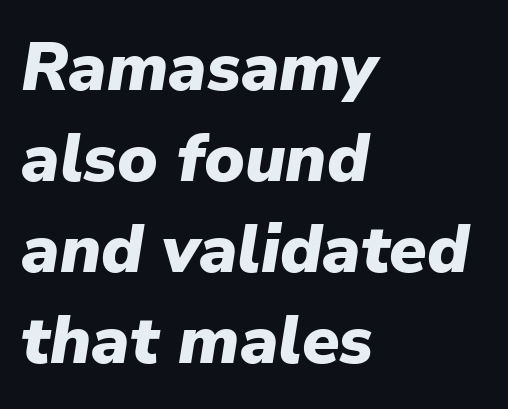
{"italic": "yes", "lean": "right", "slant_degrees": 9, "bold": "yes", "weight": "heavy", "width": "normal", "stroke_contrast": "low", "x_height": "medium", "monospaced": "no", "underline": "no", "align": "left", "line_spacing": "normal", "line_spacing_ratio": 1.34, "letter_spacing": "normal", "letter_spacing_em": 0.0, "glyph_px": 68}
